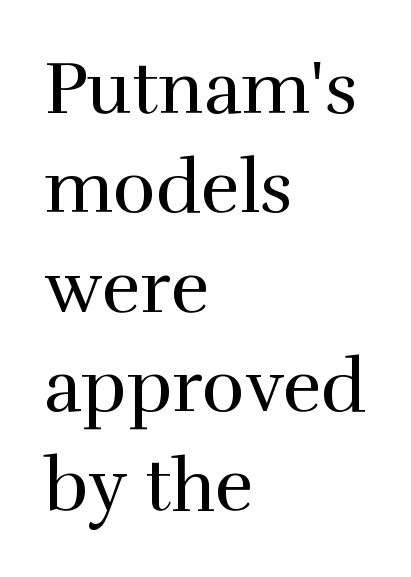
The image shows 73 px regular-weight serif type, upright; set left-aligned, normal line spacing (1.36x), normal letter spacing, not underlined; high stroke contrast and a medium x-height.
